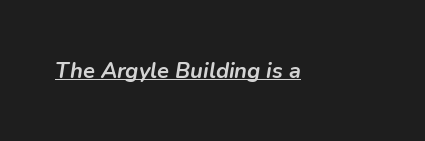
The image shows 22 px bold type, italic (leaning right); set normal letter spacing, underlined.
